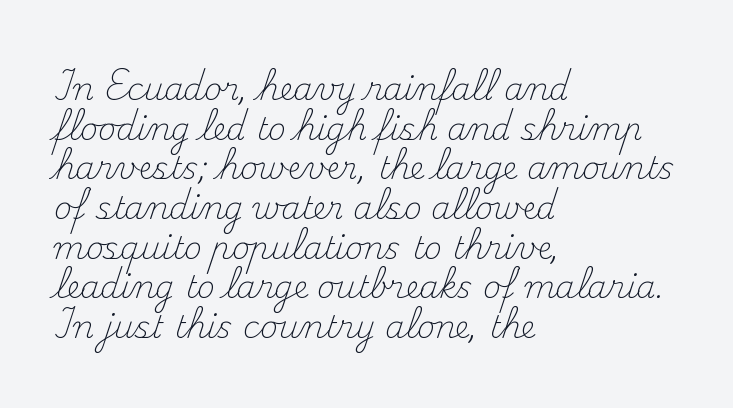
The image shows 31 px light serif type; set left-aligned, normal line spacing (1.28x), normal letter spacing, not underlined; medium stroke contrast and a small x-height.
